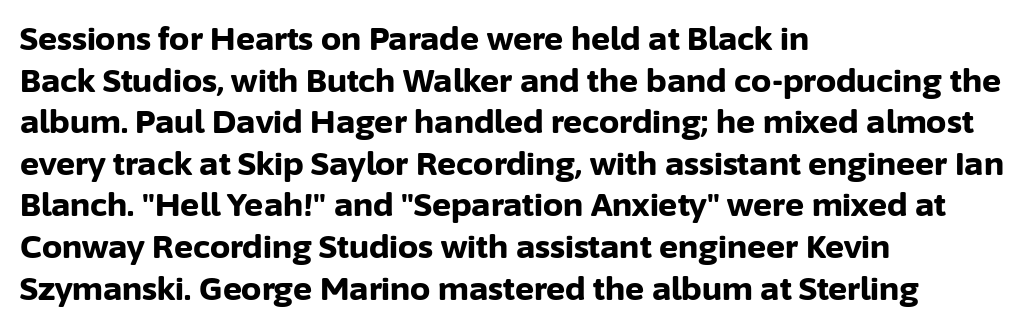
Q: Is the text bold? A: Yes.
Q: Is the text italic (slanted)? A: No, it is upright.
Q: Is the typeface a serif or a sans-serif typeface? A: Sans-serif.
Q: Is the text underlined? A: No.
Q: How is the paragraph aligned? A: Left-aligned.
Q: Is the spacing between letters normal or unusually wide? A: Normal.
Q: Is the spacing between lines tight, normal or loose? A: Normal.
Q: Width (condensed, normal, or wide)? A: Normal.
Q: Stroke contrast? A: Low.
Q: x-height? A: Medium.
Q: Monospaced? A: No.
